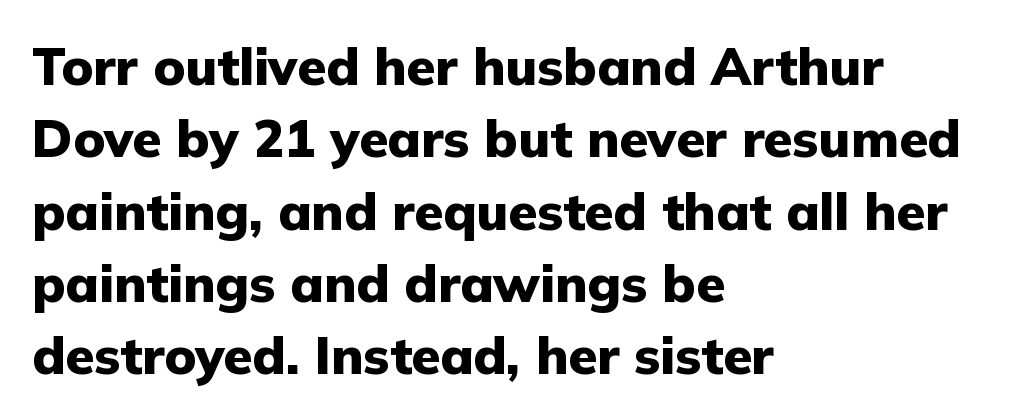
{"serif": "no", "italic": "no", "bold": "yes", "weight": "heavy", "width": "normal", "stroke_contrast": "low", "x_height": "medium", "monospaced": "no", "underline": "no", "align": "left", "line_spacing": "normal", "line_spacing_ratio": 1.39, "letter_spacing": "normal", "letter_spacing_em": 0.0, "glyph_px": 52}
